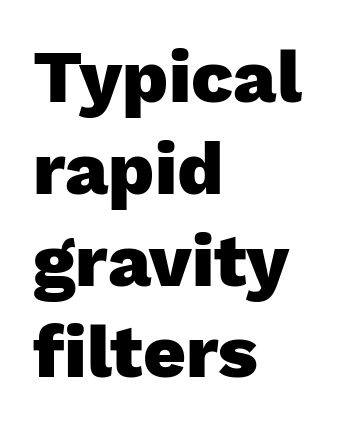
Q: Is the text bold? A: Yes.
Q: Is the text italic (slanted)? A: No, it is upright.
Q: Is the typeface a serif or a sans-serif typeface? A: Sans-serif.
Q: Is the text underlined? A: No.
Q: How is the paragraph aligned? A: Left-aligned.
Q: Is the spacing between letters normal or unusually wide? A: Normal.
Q: Width (condensed, normal, or wide)? A: Normal.
Q: Stroke contrast? A: Low.
Q: x-height? A: Medium.
Q: Monospaced? A: No.
